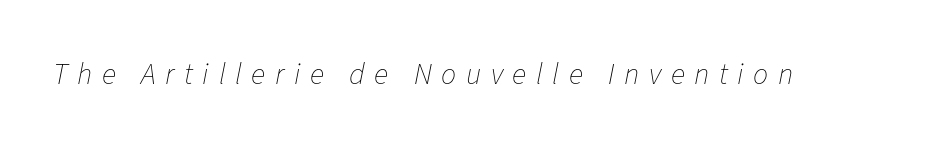
{"italic": "yes", "lean": "right", "slant_degrees": 11, "bold": "no", "weight": "thin", "width": "normal", "stroke_contrast": "low", "x_height": "medium", "monospaced": "no", "underline": "no", "letter_spacing": "wide", "letter_spacing_em": 0.32, "glyph_px": 30}
